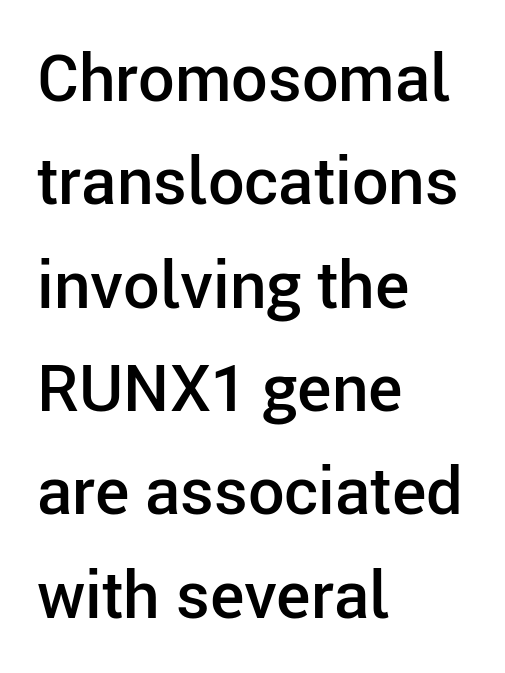
{"serif": "no", "italic": "no", "bold": "semi", "weight": "semibold", "width": "normal", "stroke_contrast": "low", "x_height": "medium", "monospaced": "no", "underline": "no", "align": "left", "line_spacing": "normal", "line_spacing_ratio": 1.59, "letter_spacing": "normal", "letter_spacing_em": 0.0, "glyph_px": 65}
